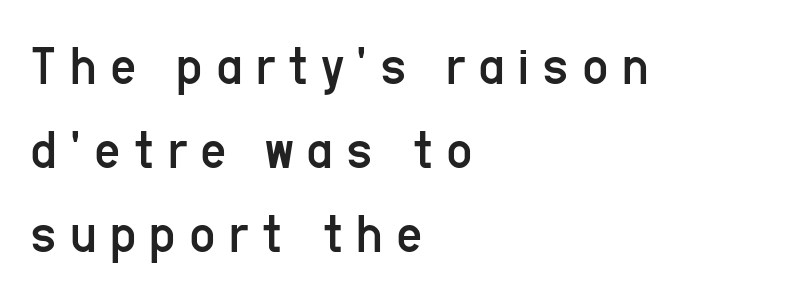
{"serif": "no", "italic": "no", "bold": "no", "weight": "regular", "width": "condensed", "stroke_contrast": "low", "x_height": "medium", "monospaced": "no", "underline": "no", "align": "left", "line_spacing": "normal", "line_spacing_ratio": 1.47, "letter_spacing": "wide", "letter_spacing_em": 0.23, "glyph_px": 57}
